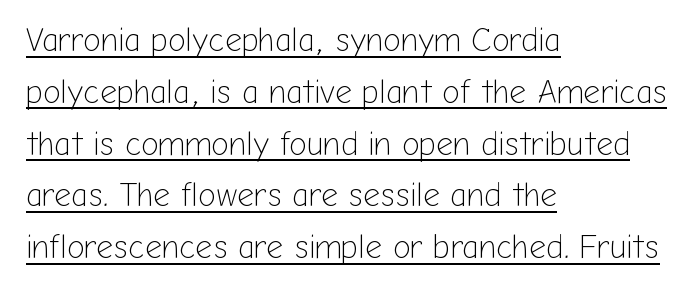
The image shows 33 px light sans-serif type, upright; set left-aligned, normal line spacing (1.57x), normal letter spacing, underlined; low stroke contrast and a medium x-height.
